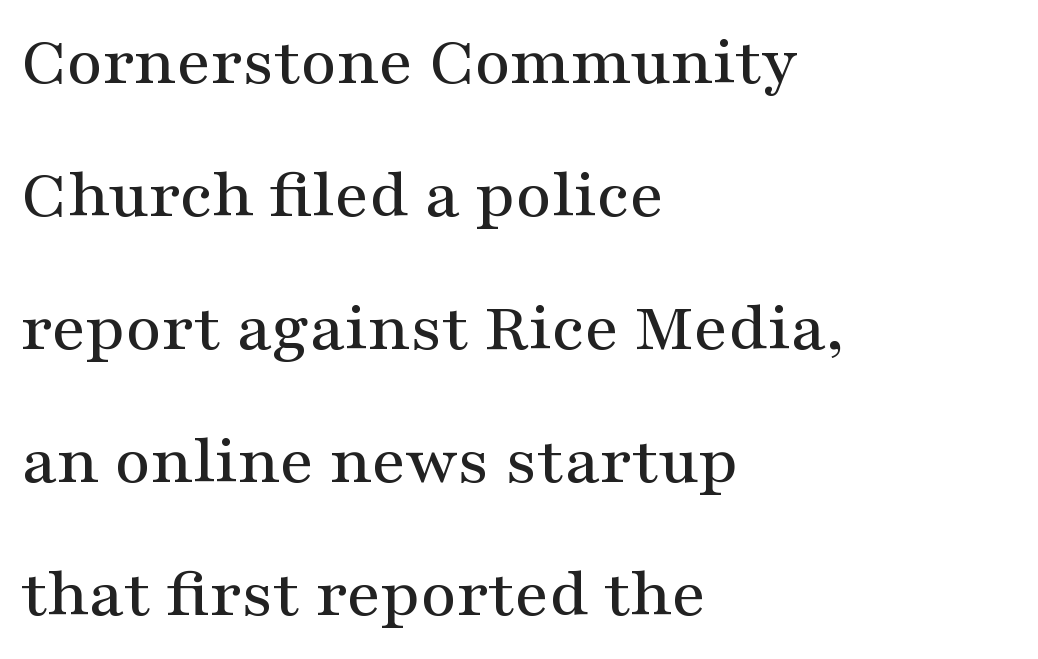
The image shows 70 px wide serif type, upright; set left-aligned, loose line spacing (1.9x), normal letter spacing, not underlined; medium stroke contrast and a medium x-height.
